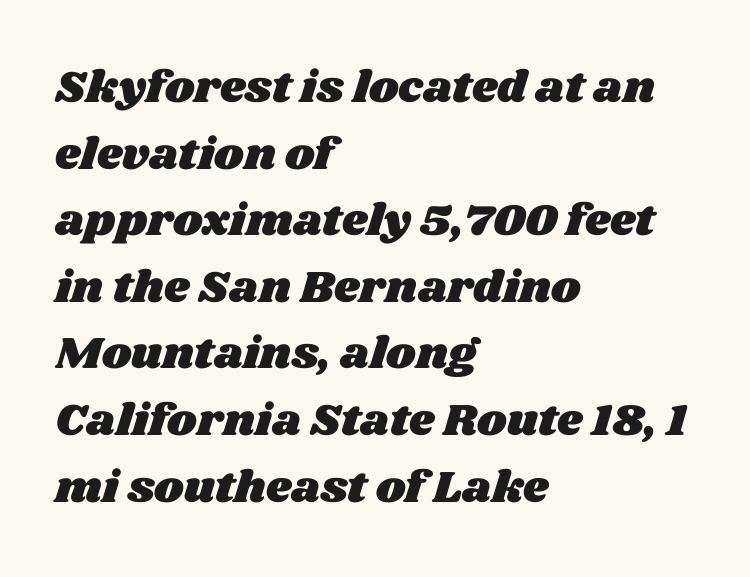
Q: Is the text underlined? A: No.
Q: How is the paragraph aligned? A: Left-aligned.
Q: Is the spacing between letters normal or unusually wide? A: Normal.
Q: Is the spacing between lines tight, normal or loose? A: Normal.
Q: Width (condensed, normal, or wide)? A: Wide.
Q: Stroke contrast? A: Medium.
Q: x-height? A: Large.
Q: Monospaced? A: No.
